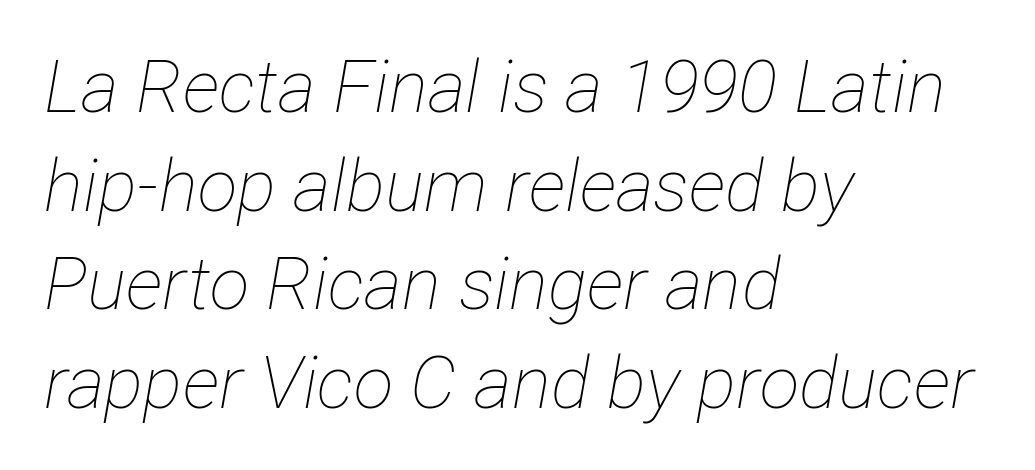
The image shows 73 px thin, condensed type, italic (leaning right); set left-aligned, normal line spacing (1.35x), normal letter spacing, not underlined; low stroke contrast and a medium x-height.
